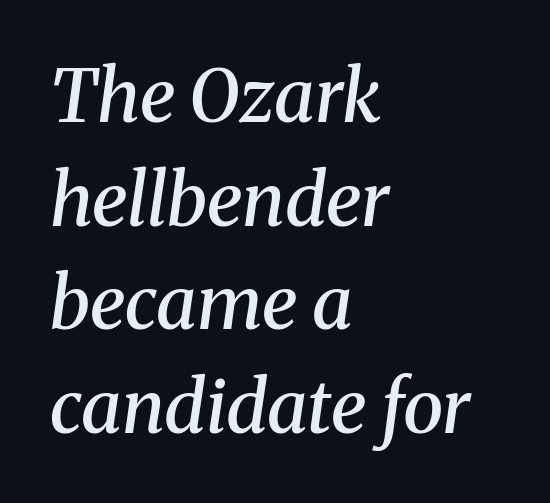
Italic? Definitely — the glyphs are oblique. The strip under each line holds only bare page. The horizontal fit of the characters is conventional and even. A semibold gives these letters moderate extra thickness, short of bold. A typesetter would call this proportional, since set widths differ per character.
